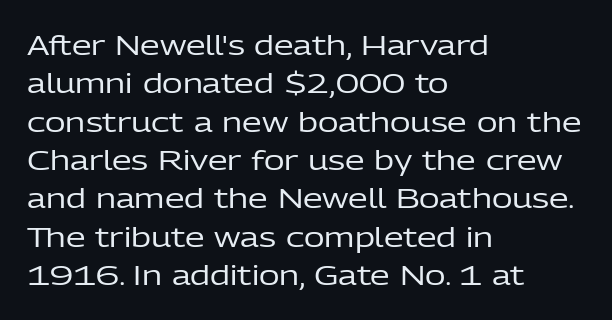
The image shows 28 px regular-weight sans-serif type, upright; set left-aligned, normal line spacing (1.37x), normal letter spacing, not underlined; low stroke contrast and a medium x-height.
